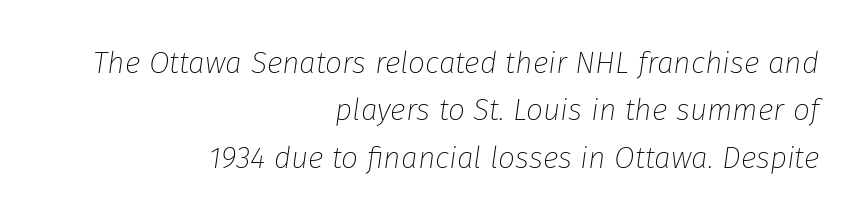
Q: Is the text bold? A: No.
Q: Is the text italic (slanted)? A: Yes, it leans right by about 8 degrees.
Q: Is the text underlined? A: No.
Q: How is the paragraph aligned? A: Right-aligned.
Q: Is the spacing between letters normal or unusually wide? A: Normal.
Q: Is the spacing between lines tight, normal or loose? A: Normal.
Q: Width (condensed, normal, or wide)? A: Normal.
Q: Stroke contrast? A: Low.
Q: x-height? A: Medium.
Q: Monospaced? A: No.
